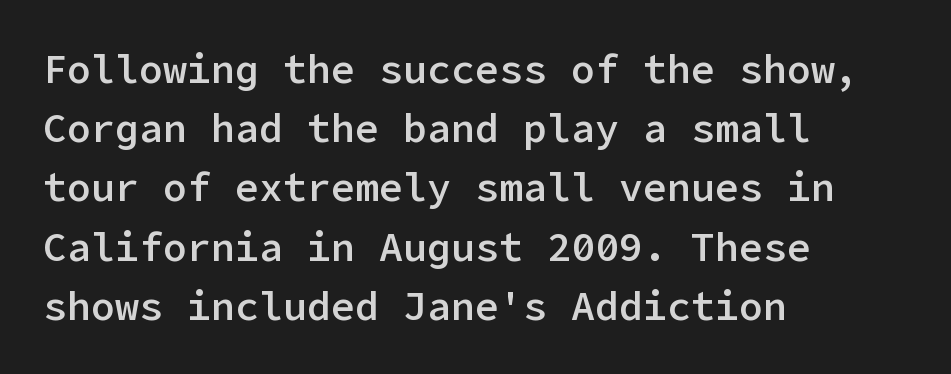
{"serif": "no", "italic": "no", "bold": "semi", "weight": "semibold", "width": "normal", "stroke_contrast": "low", "x_height": "medium", "underline": "no", "align": "left", "line_spacing": "normal", "line_spacing_ratio": 1.48, "letter_spacing": "normal", "letter_spacing_em": 0.0, "glyph_px": 40}
